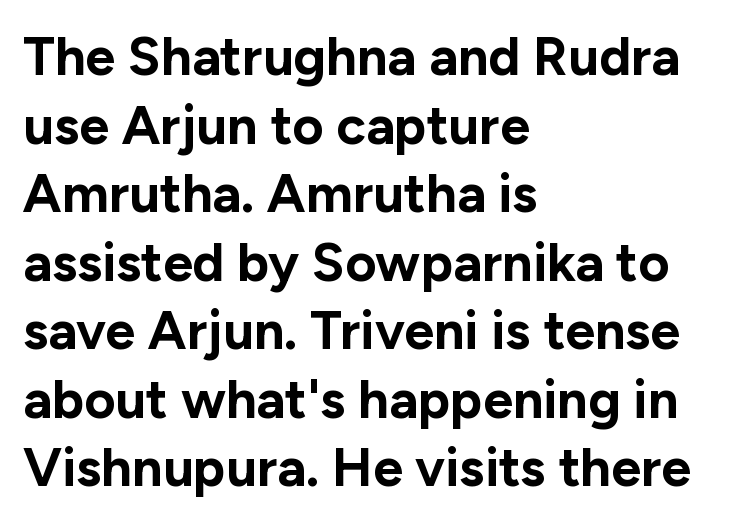
Q: Is the text bold? A: Yes.
Q: Is the text italic (slanted)? A: No, it is upright.
Q: Is the typeface a serif or a sans-serif typeface? A: Sans-serif.
Q: Is the text underlined? A: No.
Q: How is the paragraph aligned? A: Left-aligned.
Q: Is the spacing between letters normal or unusually wide? A: Normal.
Q: Is the spacing between lines tight, normal or loose? A: Normal.
Q: Width (condensed, normal, or wide)? A: Normal.
Q: Stroke contrast? A: Low.
Q: x-height? A: Medium.
Q: Monospaced? A: No.
